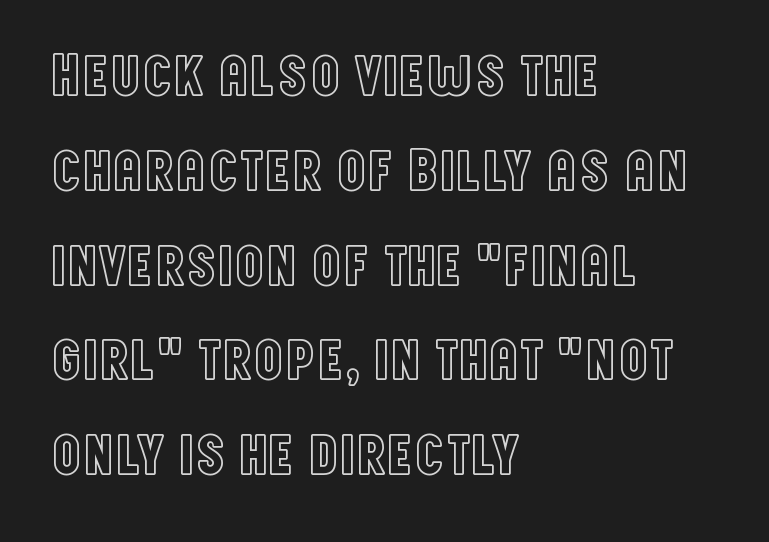
The image shows 60 px condensed type, upright; set left-aligned, normal line spacing (1.58x), normal letter spacing, not underlined; a large x-height.
